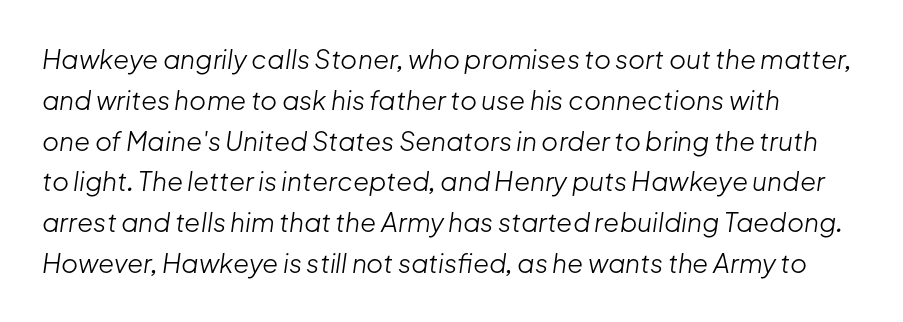
The image shows 26 px text type, italic (leaning right); set normal line spacing (1.57x), normal letter spacing, not underlined.
